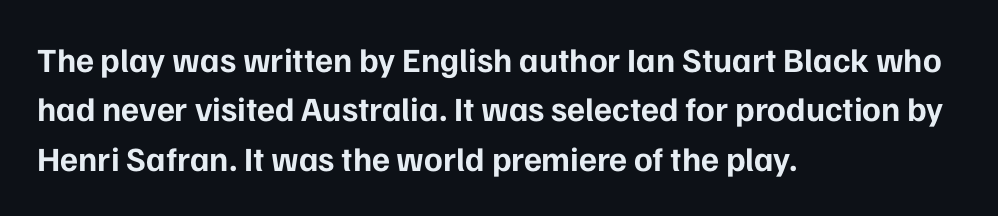
Caption: standard tracking, unaltered. Compared with a centered layout, this one pins lines to the left instead. Type style note: lacks serifs. No word sits above an underline. The rendering uses a bold face; every stroke is thick and dark. Looks like regular typesetting: each glyph gets only the width it needs.
